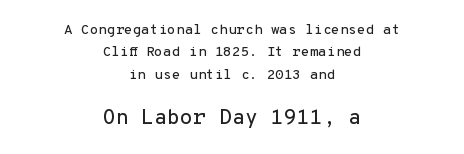
{"italic": "no", "underline": "no", "align": "center", "line_spacing": "normal", "line_spacing_ratio": 1.59, "letter_spacing": "normal", "letter_spacing_em": 0.0, "larger_block": "second", "size_ratio": 1.5, "glyph_px": 21}
